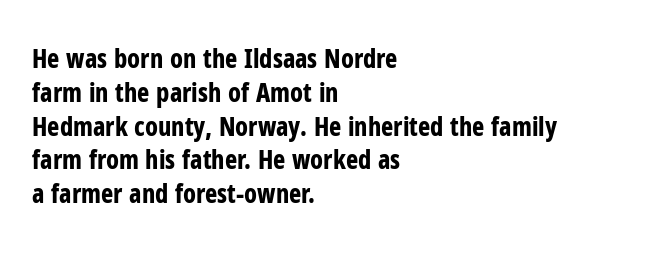
The image shows 26 px bold type, upright; set left-aligned, normal line spacing (1.3x), normal letter spacing, not underlined.
